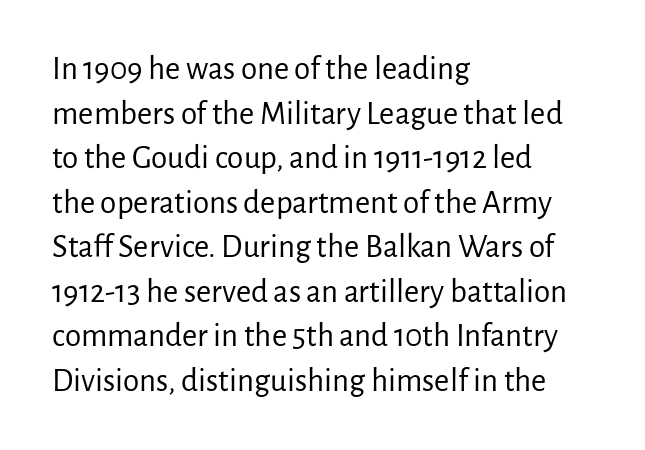
Vertically, the passage feels balanced, rows spaced as you'd expect. The strip under each line holds only bare page. Here the designer chose a conventional face with non-uniform glyph widths. Compared with typical body copy, the letter spacing here is the same. This sample uses a sans-serif face. A quiet, ordinary-to-light weight characterises the typeface.
